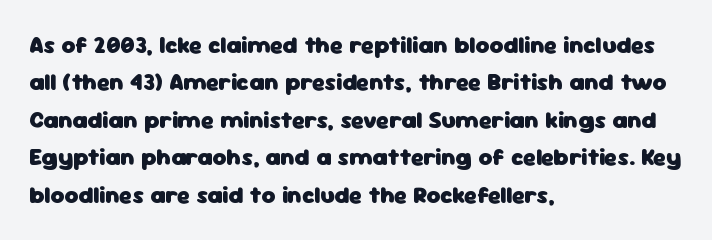
The image shows 24 px bold type, upright; set left-aligned, normal line spacing (1.56x), normal letter spacing, not underlined.
